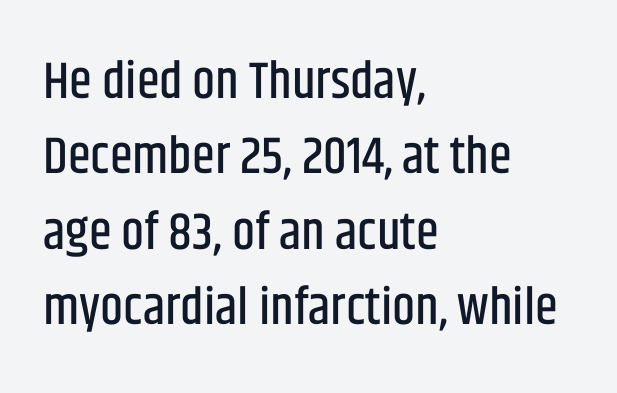
The image shows 52 px condensed sans-serif type, upright; set left-aligned, normal line spacing (1.45x), normal letter spacing, not underlined; low stroke contrast and a large x-height.
